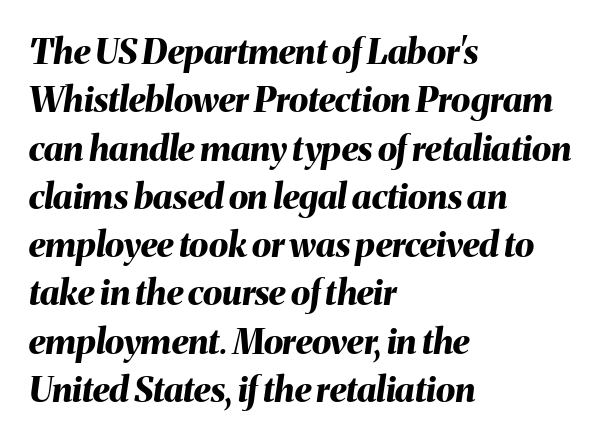
You can tell it's italic because the verticals aren't actually vertical. The letters advance in unequal steps, a hallmark of proportional type. The line texture is even and compact thanks to regular tracking. The block of text has a typical density, with ordinary space between rows. Caption: multi-line text, flush left, ragged right. How heavy is the stroke? Heavy — this is a bold.
